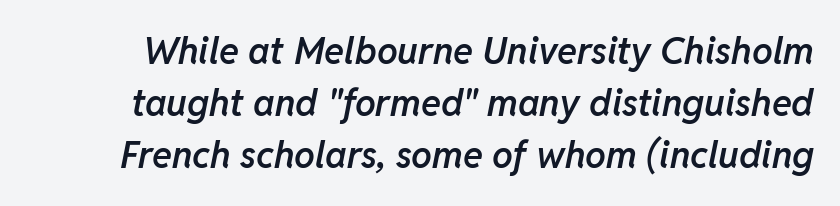
The image shows 37 px semibold type, italic (leaning right); set normal line spacing (1.41x), normal letter spacing, not underlined; low stroke contrast and a medium x-height.
